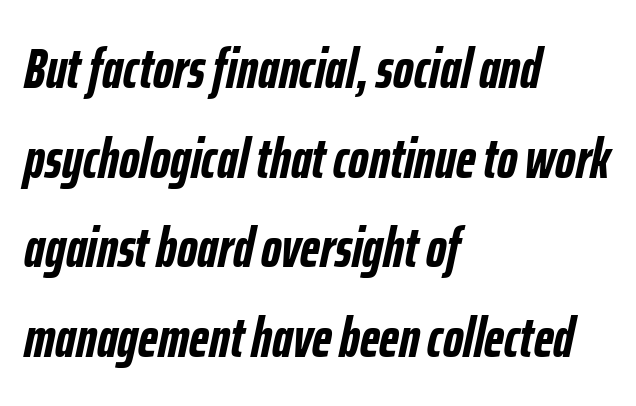
The image shows 56 px semibold, condensed type, italic (leaning right); set left-aligned, normal line spacing (1.6x), normal letter spacing, not underlined; low stroke contrast and a medium x-height.
